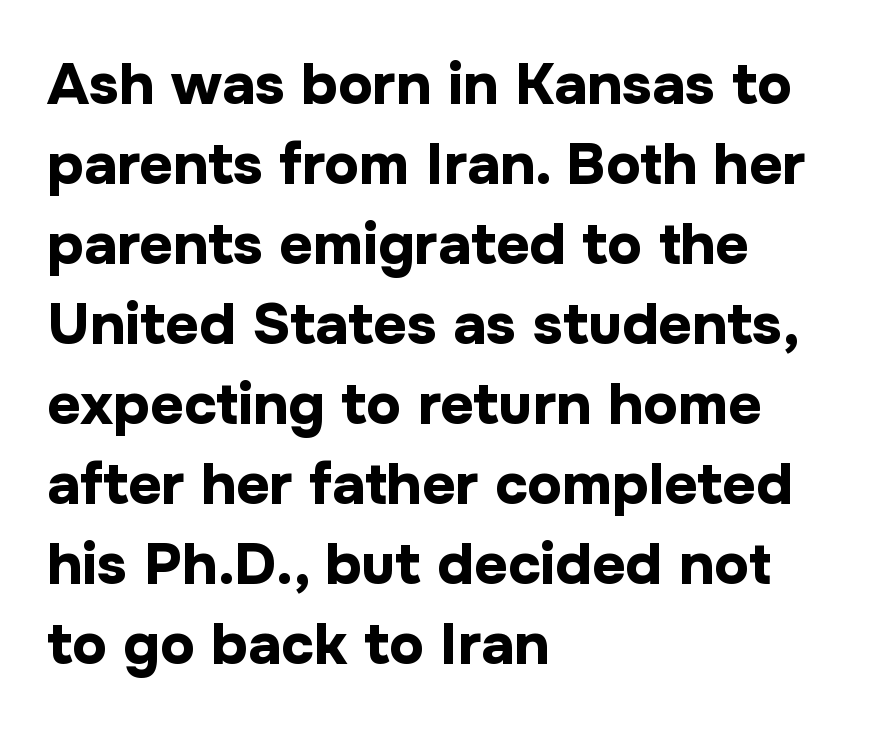
Q: Is the text bold? A: Yes.
Q: Is the text italic (slanted)? A: No, it is upright.
Q: Is the typeface a serif or a sans-serif typeface? A: Sans-serif.
Q: Is the text underlined? A: No.
Q: How is the paragraph aligned? A: Left-aligned.
Q: Is the spacing between letters normal or unusually wide? A: Normal.
Q: Is the spacing between lines tight, normal or loose? A: Normal.
Q: Width (condensed, normal, or wide)? A: Normal.
Q: Stroke contrast? A: Low.
Q: x-height? A: Medium.
Q: Monospaced? A: No.
